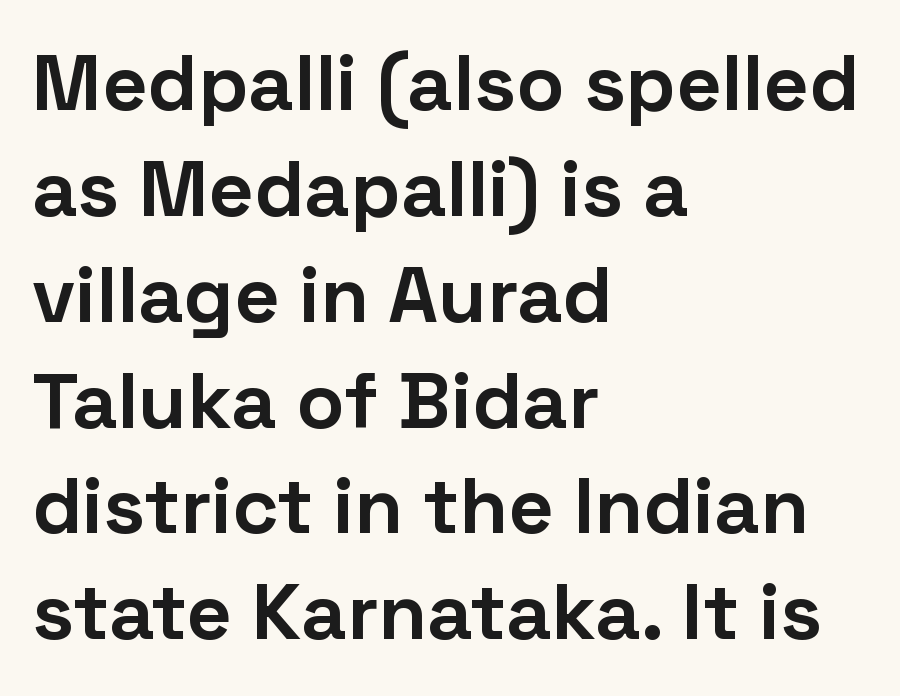
{"serif": "no", "italic": "no", "bold": "yes", "weight": "bold", "width": "normal", "stroke_contrast": "low", "x_height": "medium", "monospaced": "no", "underline": "no", "align": "left", "line_spacing": "normal", "line_spacing_ratio": 1.34, "letter_spacing": "normal", "letter_spacing_em": 0.0, "glyph_px": 79}
